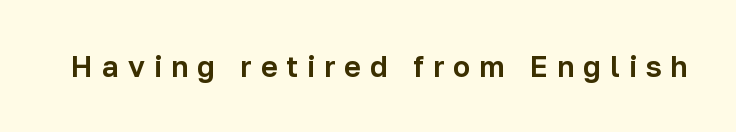
{"serif": "no", "italic": "no", "width": "normal", "stroke_contrast": "low", "x_height": "medium", "monospaced": "no", "underline": "no", "letter_spacing": "wide", "letter_spacing_em": 0.31, "glyph_px": 29}
